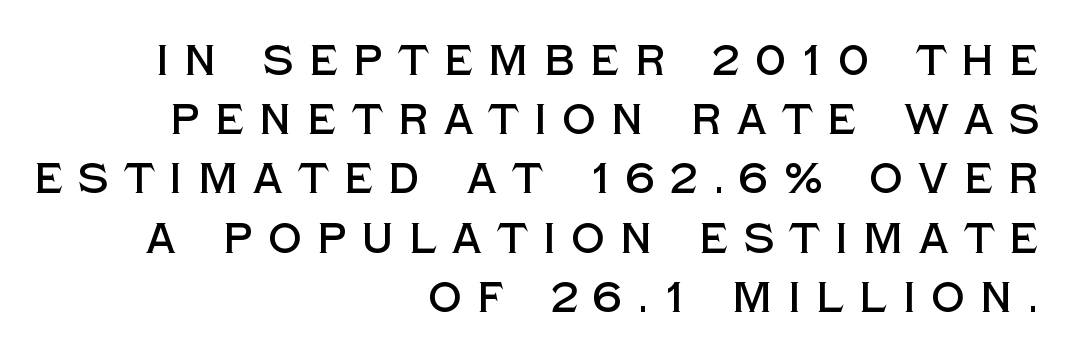
The rendering shows plain stroke endings on the letterforms — a sans-serif design. Clear beneath every line of the passage. The rendering inserts visible extra space after every character. Looks like regular typesetting: each glyph gets only the width it needs.
